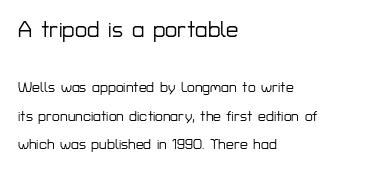
Q: Is the text italic (slanted)? A: No, it is upright.
Q: Is the text underlined? A: No.
Q: How is the paragraph aligned? A: Left-aligned.
Q: Is the spacing between letters normal or unusually wide? A: Normal.
Q: Is the spacing between lines tight, normal or loose? A: Loose.
Q: Which block of text is set in a larger size, the first (top) or the second (bottom)? A: The first (top) one.
